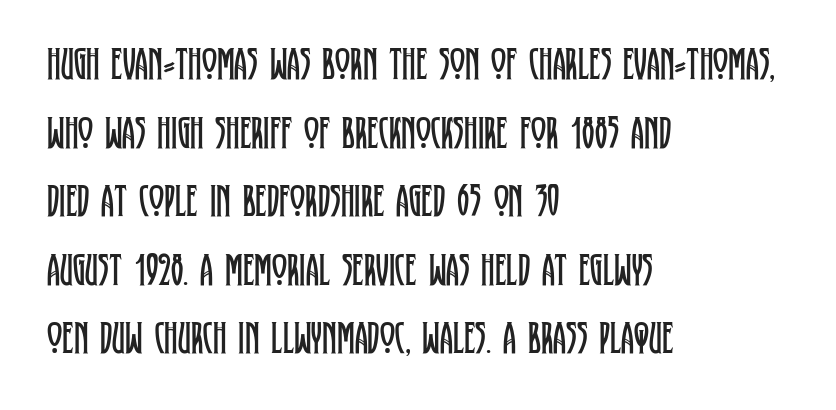
{"serif": "yes", "italic": "no", "bold": "no", "weight": "regular", "width": "condensed", "stroke_contrast": "low", "x_height": "large", "monospaced": "no", "underline": "no", "align": "left", "line_spacing": "normal", "line_spacing_ratio": 1.49, "letter_spacing": "normal", "letter_spacing_em": 0.0, "glyph_px": 46}
